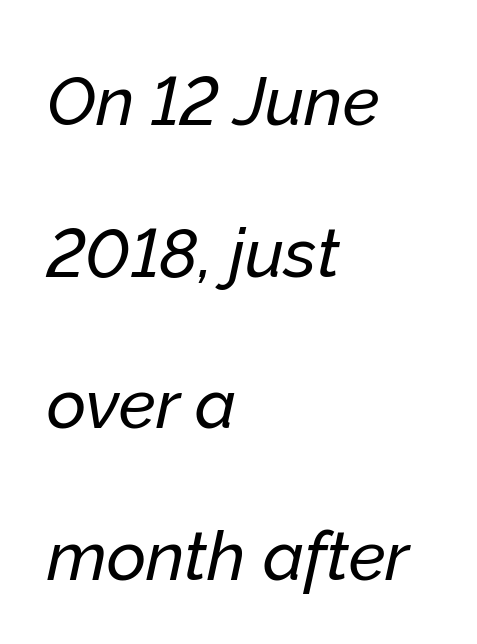
The image shows 68 px text type, italic (leaning right); set left-aligned, loose line spacing (2.23x), normal letter spacing, not underlined; low stroke contrast and a medium x-height.
